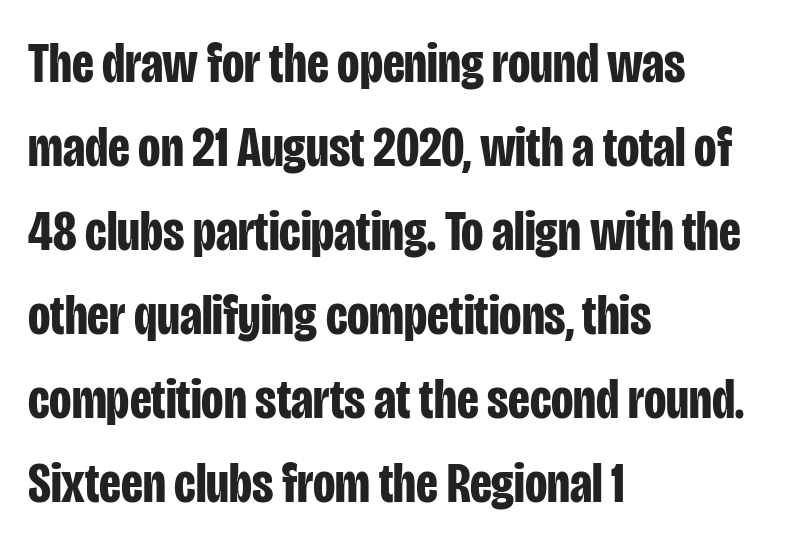
Layout note: lines flush left. The tracking reads as untouched default to a designer's eye. Horizontal bands of white between lines are of average thickness. The baseline area is clear.
